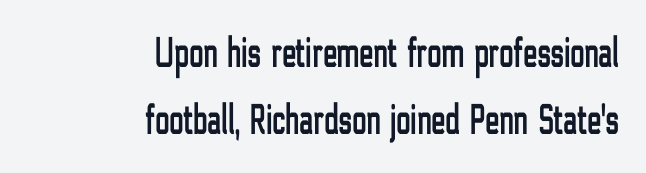
Q: Is the text italic (slanted)? A: No, it is upright.
Q: Is the typeface a serif or a sans-serif typeface? A: Sans-serif.
Q: Is the text underlined? A: No.
Q: How is the paragraph aligned? A: Right-aligned.
Q: Is the spacing between letters normal or unusually wide? A: Normal.
Q: Is the spacing between lines tight, normal or loose? A: Normal.
Q: Width (condensed, normal, or wide)? A: Condensed.
Q: Stroke contrast? A: Low.
Q: x-height? A: Medium.
Q: Monospaced? A: No.
